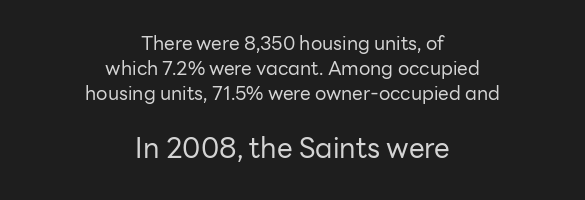
No extra ink here — the face is not bold. Casual observation: everything's sitting right in the middle. Caption: standard tracking, unaltered. Quick note: interline space is typical.
